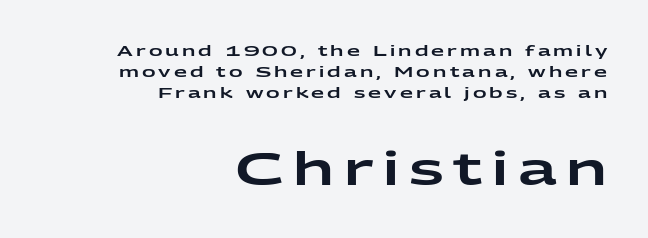
The image shows 46 px wide sans-serif type, upright; set right-aligned, normal line spacing (1.39x), unusually wide letter spacing (+0.21 em), not underlined; the second (bottom) block is 3.07x larger; low stroke contrast and a medium x-height.
